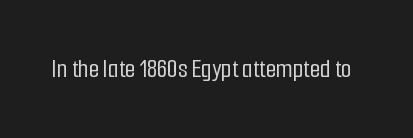
Q: Is the text italic (slanted)? A: No, it is upright.
Q: Is the text underlined? A: No.
Q: Is the spacing between letters normal or unusually wide? A: Normal.
